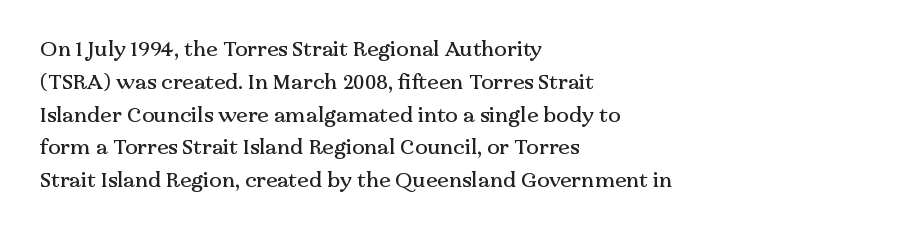
The image shows 21 px text type, upright; set left-aligned, normal line spacing (1.56x), normal letter spacing, not underlined.
